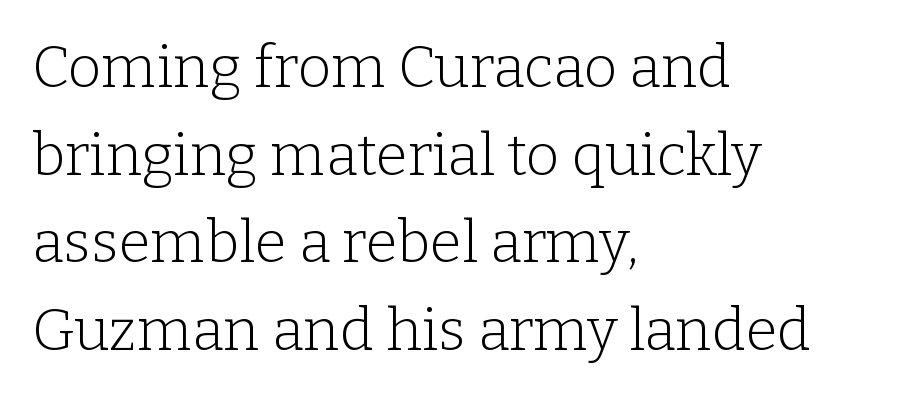
Nobody drew a line under any word here. Unlike a clean sans, this face finishes its strokes with serifs. Does the copy run flush right? No — it runs flush left. Default kerning and tracking; the words read as compact shapes. The rendering uses a moderate line-height, typical for paragraphs. Counters stay open thanks to moderate or lighter strokes.
